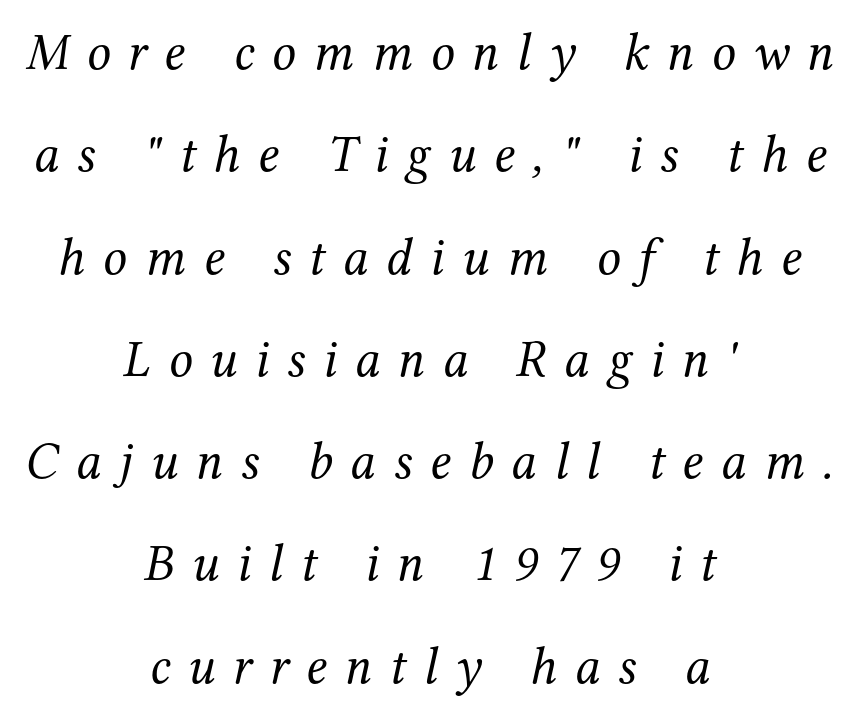
The image shows 53 px regular-weight serif type, italic (leaning right); set centered, loose line spacing (1.93x), unusually wide letter spacing (+0.33 em), not underlined; medium stroke contrast and a medium x-height.
